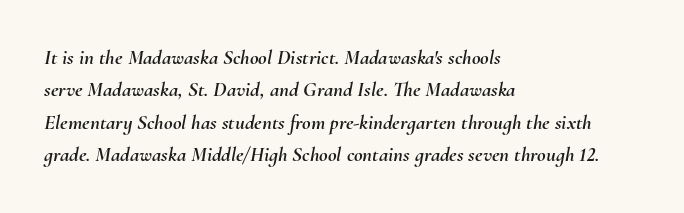
Q: Is the text italic (slanted)? A: Yes, it leans right by about 10 degrees.
Q: Is the text underlined? A: No.
Q: How is the paragraph aligned? A: Left-aligned.
Q: Is the spacing between letters normal or unusually wide? A: Normal.
Q: Is the spacing between lines tight, normal or loose? A: Normal.
